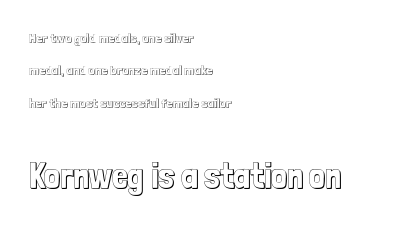
{"italic": "no", "width": "condensed", "x_height": "medium", "monospaced": "no", "underline": "no", "align": "left", "line_spacing": "loose", "line_spacing_ratio": 2.32, "letter_spacing": "normal", "letter_spacing_em": 0.0, "larger_block": "second", "size_ratio": 2.5, "glyph_px": 35}
